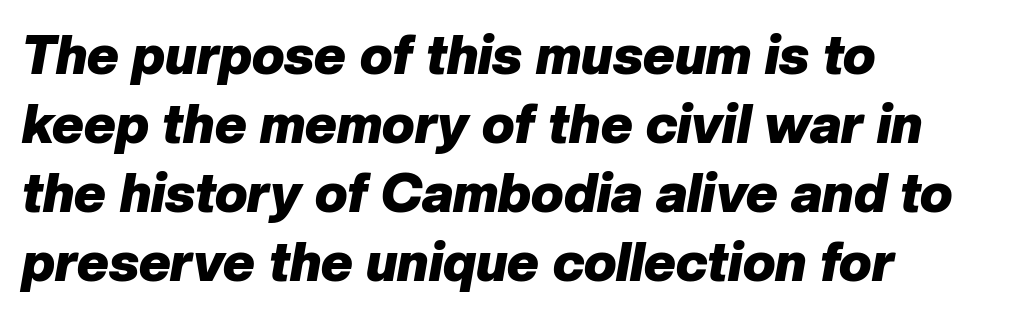
Q: Is the text bold? A: Yes.
Q: Is the text italic (slanted)? A: Yes, it leans right by about 10 degrees.
Q: Is the text underlined? A: No.
Q: How is the paragraph aligned? A: Left-aligned.
Q: Is the spacing between letters normal or unusually wide? A: Normal.
Q: Is the spacing between lines tight, normal or loose? A: Normal.
Q: Width (condensed, normal, or wide)? A: Normal.
Q: Stroke contrast? A: Low.
Q: x-height? A: Medium.
Q: Monospaced? A: No.
